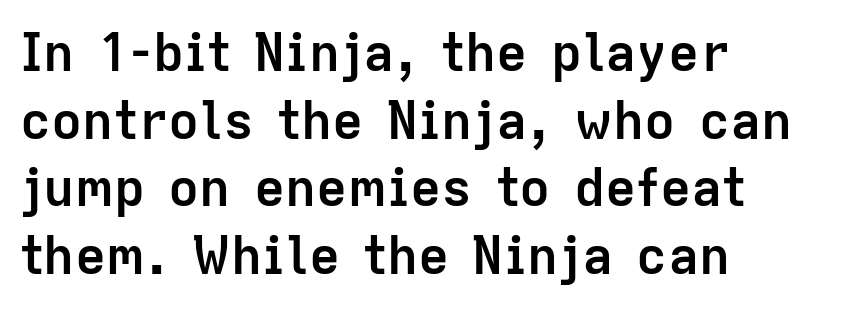
The image shows 52 px semibold sans-serif type, upright; set left-aligned, normal line spacing (1.3x), normal letter spacing, not underlined; low stroke contrast and a medium x-height.
